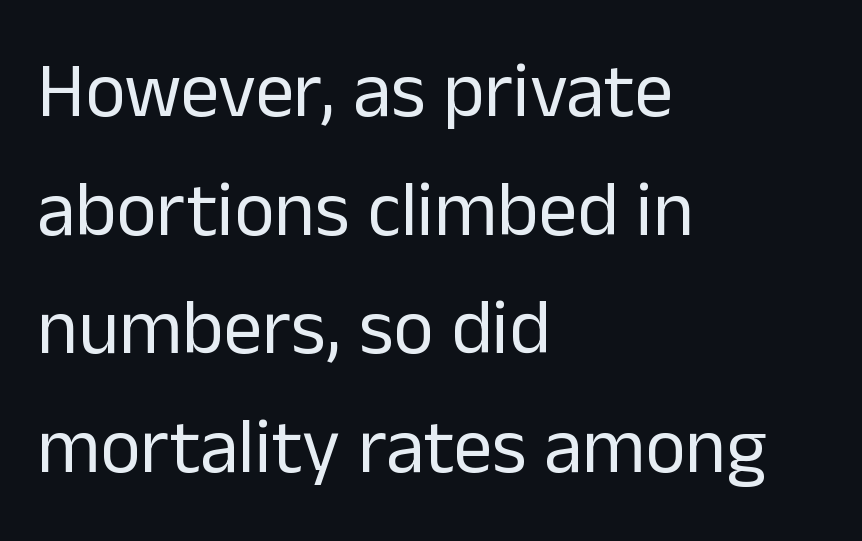
The image shows 77 px regular-weight sans-serif type, upright; set left-aligned, normal line spacing (1.54x), normal letter spacing, not underlined; low stroke contrast and a medium x-height.
